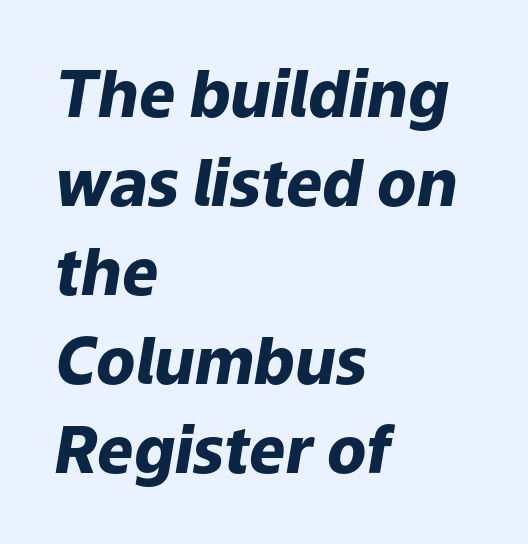
The image shows 64 px heavy type, italic (leaning right); set left-aligned, normal line spacing (1.39x), normal letter spacing, not underlined; low stroke contrast and a medium x-height.
